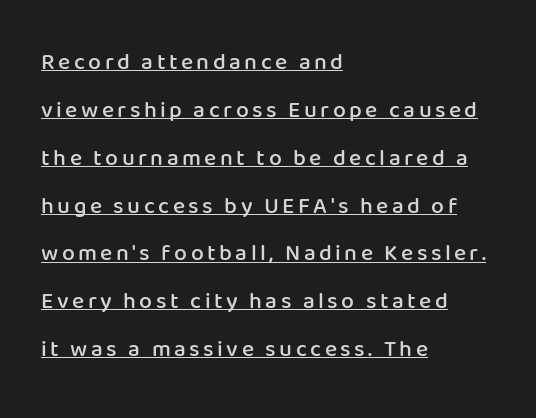
The image shows 23 px text type, upright; set left-aligned, loose line spacing (2.08x), underlined.
